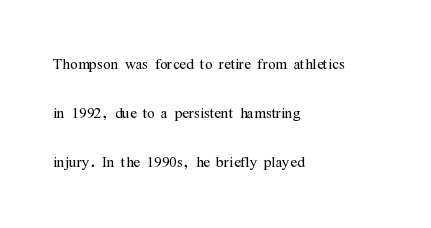
The image shows 20 px text type, upright; set left-aligned, loose line spacing (2.44x), normal letter spacing, not underlined.
